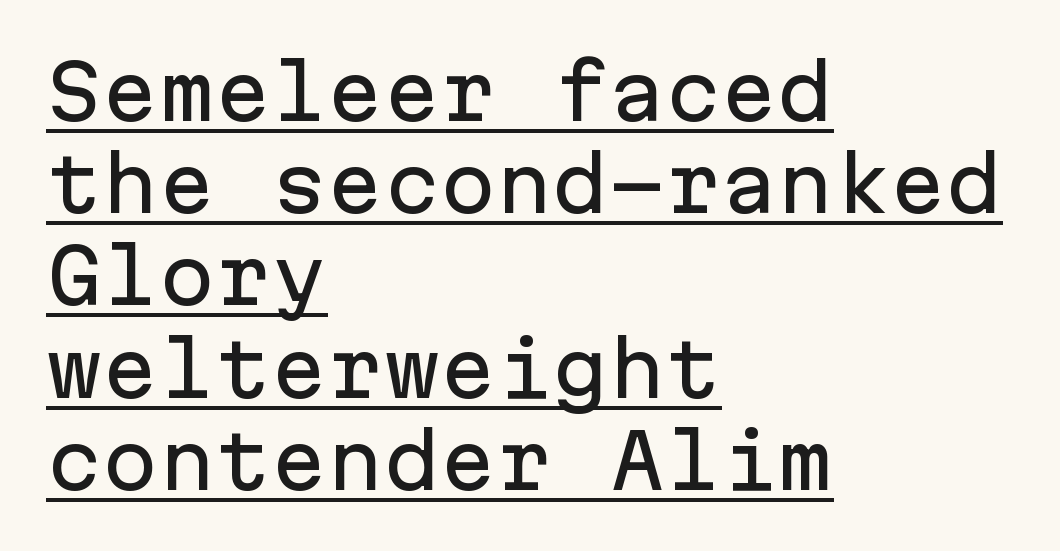
Q: Is the text italic (slanted)? A: No, it is upright.
Q: Is the typeface a serif or a sans-serif typeface? A: Sans-serif.
Q: Is the text underlined? A: Yes.
Q: How is the paragraph aligned? A: Left-aligned.
Q: Is the spacing between letters normal or unusually wide? A: Normal.
Q: Width (condensed, normal, or wide)? A: Normal.
Q: Stroke contrast? A: Low.
Q: x-height? A: Medium.
Q: Monospaced? A: Yes.
